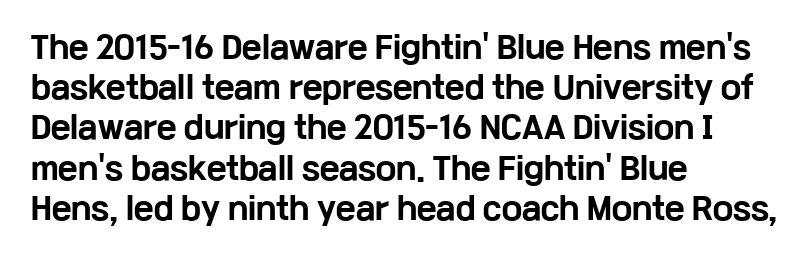
{"serif": "no", "italic": "no", "bold": "yes", "weight": "bold", "width": "wide", "stroke_contrast": "low", "x_height": "medium", "monospaced": "no", "underline": "no", "align": "left", "line_spacing": "normal", "line_spacing_ratio": 1.34, "letter_spacing": "normal", "letter_spacing_em": 0.0, "glyph_px": 30}
